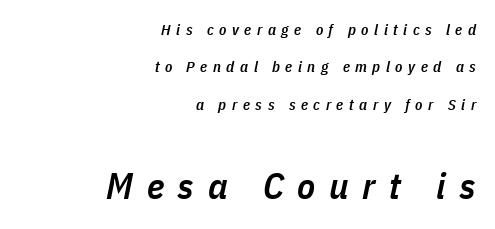
Right-aligned paragraph, ragged on the left. These two chunks differ in scale, with the bottom chunk taking the larger measure. Descender tails drop into unmarked territory. If you measured baseline to baseline, you'd find a long distance.
